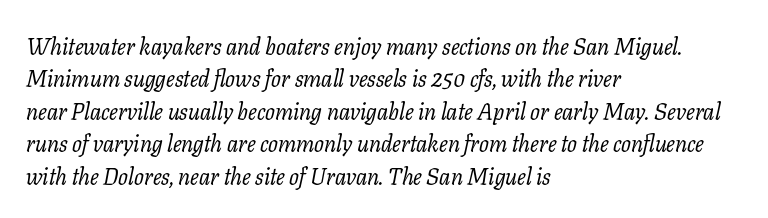
Layout note: lines flush left. Looking at the ascenders, they clearly lean. The rows are spaced the way most documents space them. Letters have the restrained weight of plain body copy at most.
